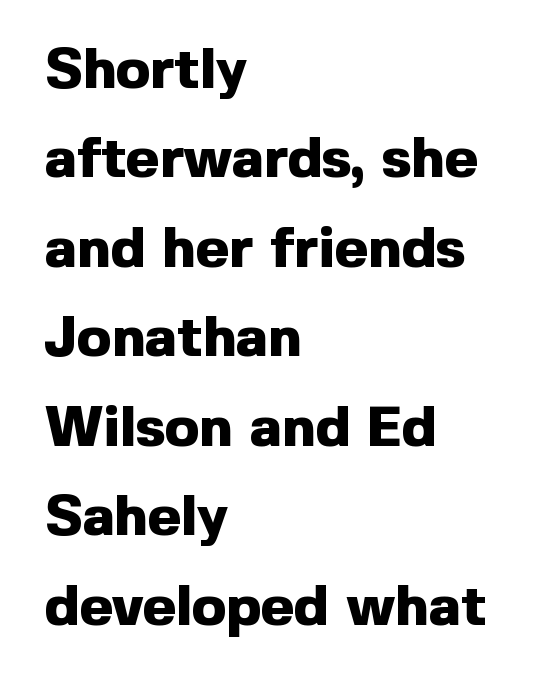
Q: Is the text bold? A: Yes.
Q: Is the text italic (slanted)? A: No, it is upright.
Q: Is the typeface a serif or a sans-serif typeface? A: Sans-serif.
Q: Is the text underlined? A: No.
Q: How is the paragraph aligned? A: Left-aligned.
Q: Is the spacing between letters normal or unusually wide? A: Normal.
Q: Is the spacing between lines tight, normal or loose? A: Normal.
Q: Width (condensed, normal, or wide)? A: Normal.
Q: x-height? A: Medium.
Q: Monospaced? A: No.
